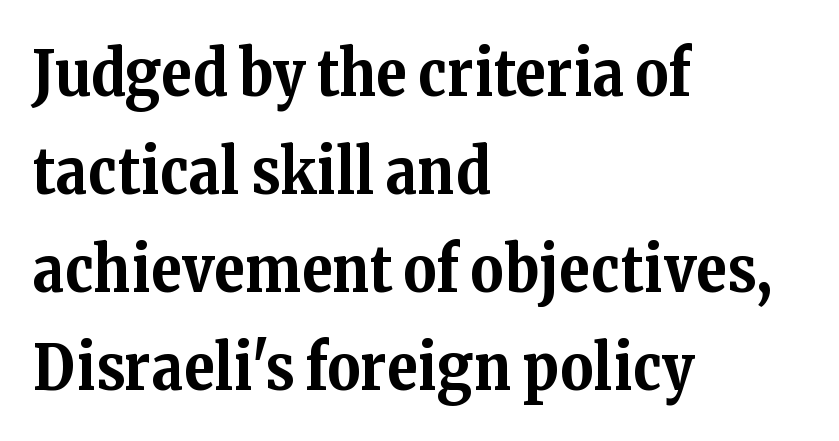
{"serif": "yes", "italic": "no", "bold": "yes", "weight": "bold", "width": "normal", "stroke_contrast": "medium", "x_height": "medium", "monospaced": "no", "underline": "no", "align": "left", "line_spacing": "normal", "line_spacing_ratio": 1.53, "letter_spacing": "normal", "letter_spacing_em": 0.0, "glyph_px": 64}
